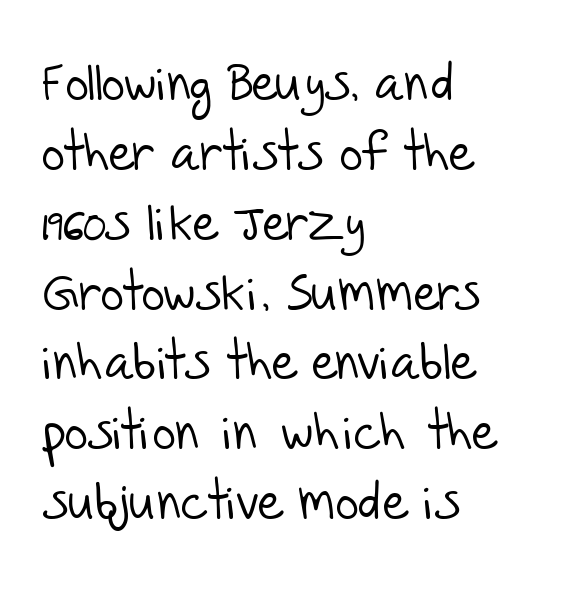
Q: Is the text bold? A: No.
Q: Is the typeface a serif or a sans-serif typeface? A: Sans-serif.
Q: Is the text underlined? A: No.
Q: How is the paragraph aligned? A: Left-aligned.
Q: Is the spacing between letters normal or unusually wide? A: Normal.
Q: Is the spacing between lines tight, normal or loose? A: Normal.
Q: Width (condensed, normal, or wide)? A: Normal.
Q: Stroke contrast? A: Low.
Q: x-height? A: Large.
Q: Monospaced? A: No.
